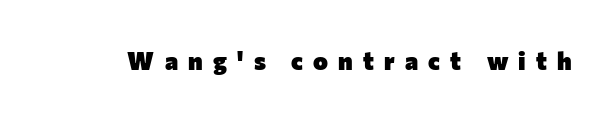
The image shows 25 px bold type, upright; set unusually wide letter spacing (+0.41 em), not underlined.
